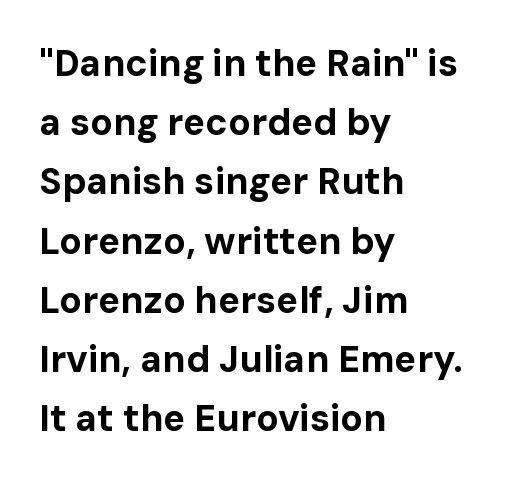
{"serif": "no", "italic": "no", "bold": "yes", "weight": "bold", "width": "normal", "stroke_contrast": "low", "x_height": "medium", "monospaced": "no", "underline": "no", "align": "left", "line_spacing": "normal", "line_spacing_ratio": 1.6, "letter_spacing": "normal", "letter_spacing_em": 0.0, "glyph_px": 37}
